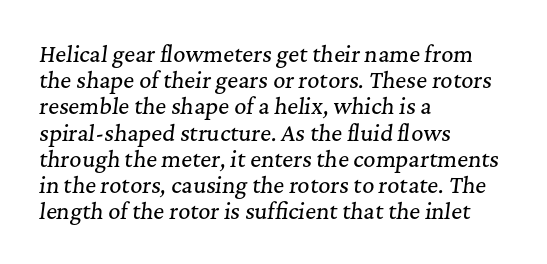
{"italic": "yes", "lean": "right", "slant_degrees": 7, "underline": "no", "align": "left", "line_spacing": "normal", "line_spacing_ratio": 1.25, "letter_spacing": "normal", "letter_spacing_em": 0.0, "glyph_px": 21}
